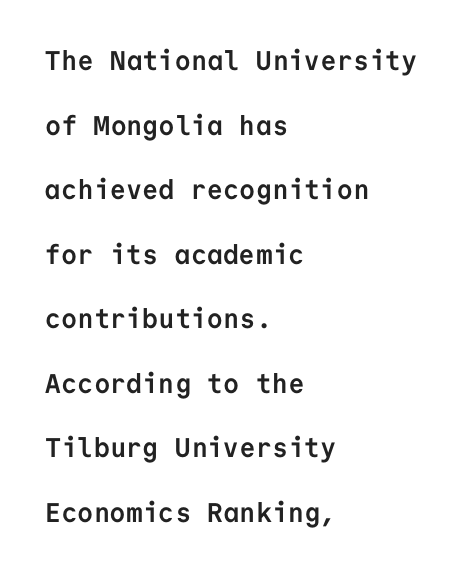
The image shows 27 px bold type, upright; set left-aligned, loose line spacing (2.39x), normal letter spacing, not underlined.
